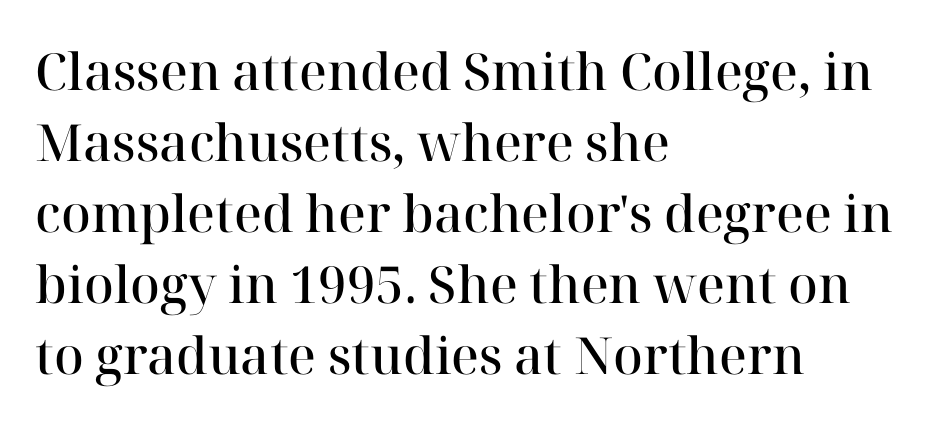
{"serif": "yes", "italic": "no", "bold": "semi", "weight": "semibold", "width": "normal", "stroke_contrast": "high", "x_height": "medium", "monospaced": "no", "underline": "no", "align": "left", "line_spacing": "normal", "line_spacing_ratio": 1.39, "letter_spacing": "normal", "letter_spacing_em": 0.0, "glyph_px": 51}
